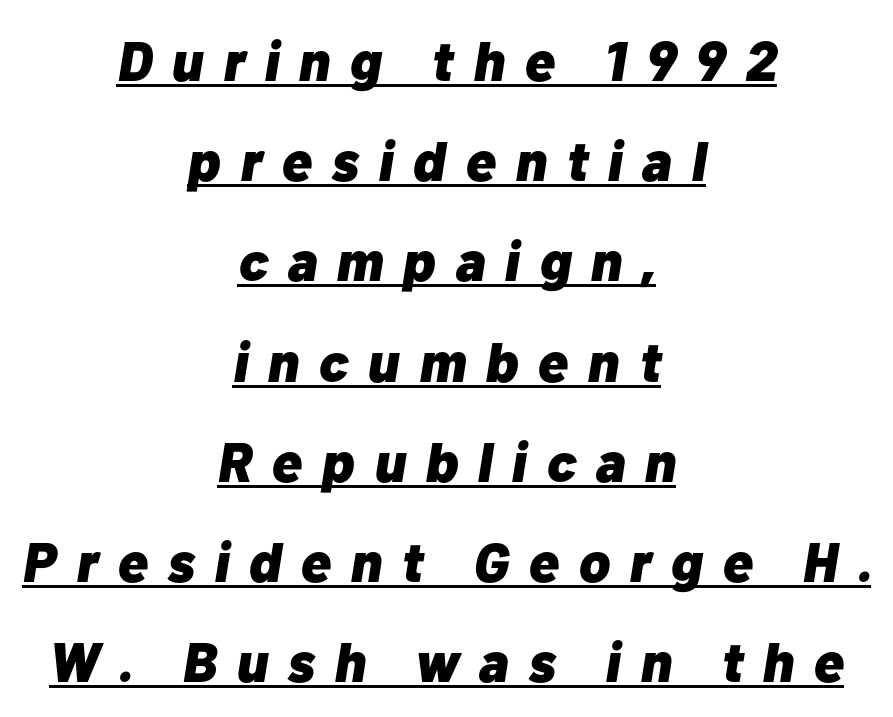
The image shows 56 px heavy type, italic (leaning right); set centered, line spacing 1.79x, unusually wide letter spacing (+0.35 em), underlined; low stroke contrast and a medium x-height.
